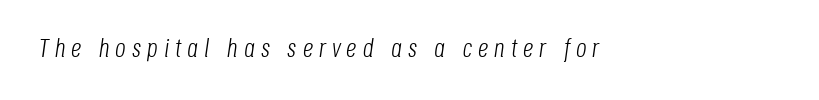
{"italic": "yes", "lean": "right", "slant_degrees": 8, "bold": "no", "underline": "no", "letter_spacing": "wide", "letter_spacing_em": 0.23, "glyph_px": 26}
